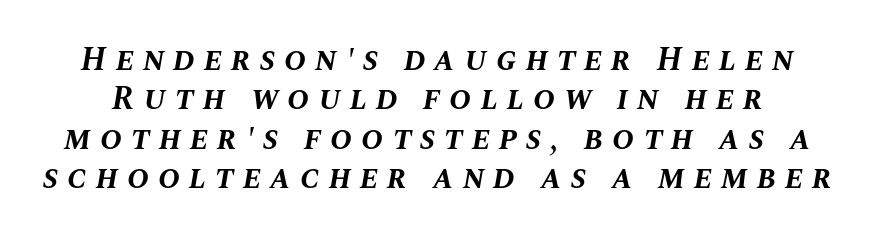
I'd describe the lettering as bold — thick and assertive. This sample has the flowing, uneven cadence of proportional lettering. Display-style spreading of the glyphs; the letterfit is very open. The letters are slanted; this is an italic face. Each row of text sits above clean, open space.
